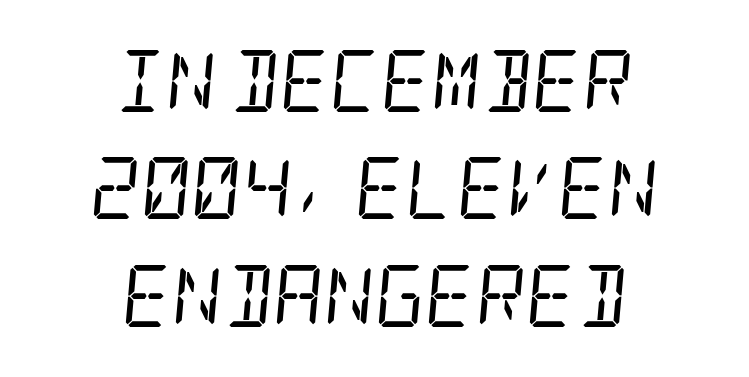
{"serif": "yes", "italic": "yes", "lean": "right", "slant_degrees": 5, "bold": "no", "weight": "regular", "width": "condensed", "stroke_contrast": "low", "x_height": "large", "underline": "no", "align": "center", "line_spacing_ratio": 1.73, "letter_spacing": "normal", "letter_spacing_em": 0.0, "glyph_px": 62}
